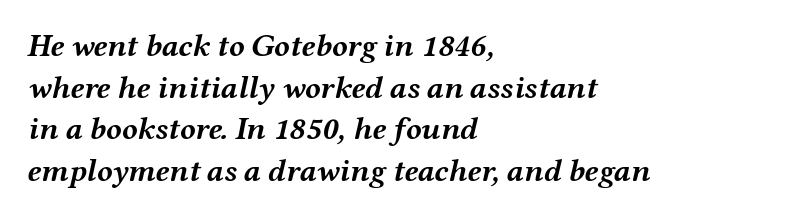
{"italic": "yes", "lean": "right", "slant_degrees": 12, "bold": "yes", "weight": "semibold", "width": "wide", "stroke_contrast": "medium", "x_height": "medium", "monospaced": "no", "underline": "no", "align": "left", "line_spacing": "normal", "line_spacing_ratio": 1.3, "letter_spacing": "normal", "letter_spacing_em": 0.0, "glyph_px": 32}
